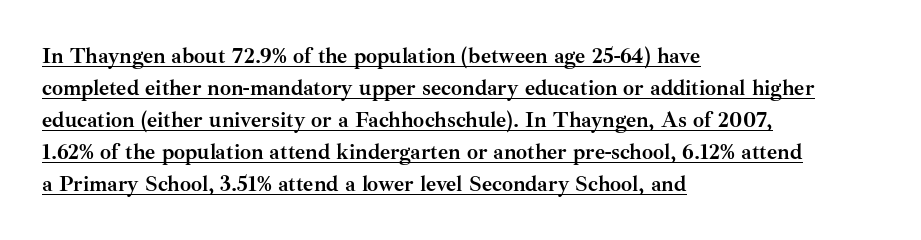
The image shows 22 px bold type, upright; set left-aligned, normal line spacing (1.45x), normal letter spacing, underlined.
